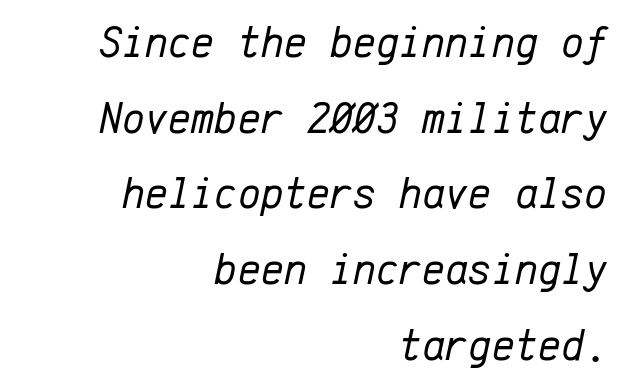
The image shows 44 px regular-weight type, italic (leaning right), monospaced; set right-aligned, line spacing 1.72x, normal letter spacing, not underlined; low stroke contrast and a medium x-height.
